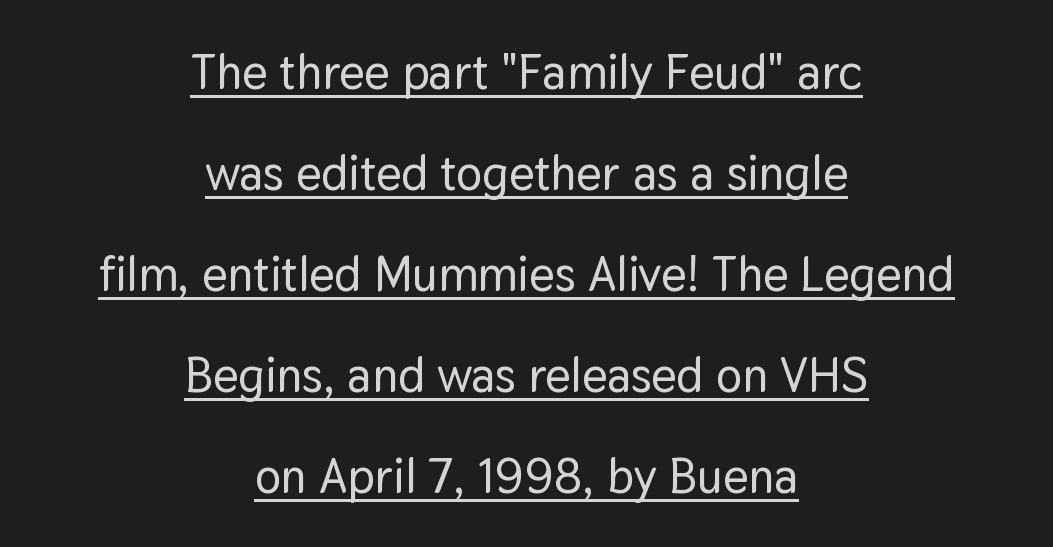
{"serif": "no", "italic": "no", "width": "normal", "stroke_contrast": "low", "x_height": "medium", "monospaced": "no", "underline": "yes", "align": "center", "line_spacing": "loose", "line_spacing_ratio": 2.06, "letter_spacing": "normal", "letter_spacing_em": 0.0, "glyph_px": 49}
